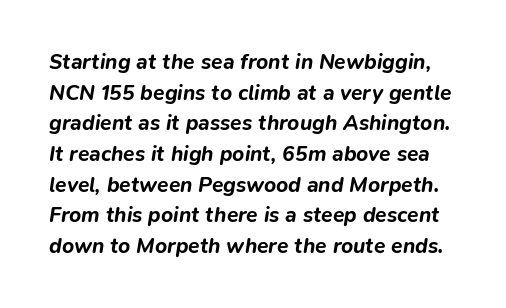
{"italic": "yes", "lean": "right", "slant_degrees": 9, "bold": "yes", "underline": "no", "line_spacing": "normal", "line_spacing_ratio": 1.46, "letter_spacing": "normal", "letter_spacing_em": 0.0, "glyph_px": 21}
